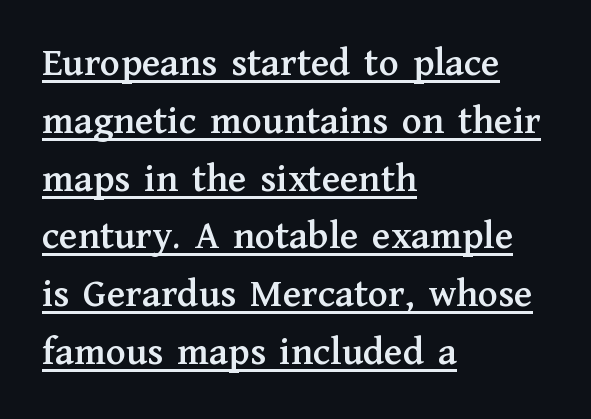
Q: Is the text italic (slanted)? A: No, it is upright.
Q: Is the typeface a serif or a sans-serif typeface? A: Serif.
Q: Is the text underlined? A: Yes.
Q: How is the paragraph aligned? A: Left-aligned.
Q: Is the spacing between letters normal or unusually wide? A: Normal.
Q: Is the spacing between lines tight, normal or loose? A: Normal.
Q: Width (condensed, normal, or wide)? A: Normal.
Q: Stroke contrast? A: Medium.
Q: x-height? A: Medium.
Q: Monospaced? A: No.
